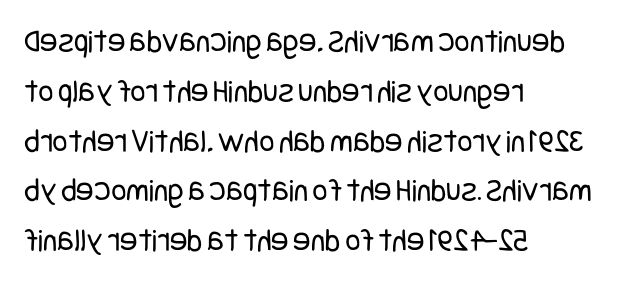
The image shows 33 px regular-weight, condensed sans-serif type, upright; set left-aligned, normal line spacing (1.51x), normal letter spacing, not underlined; low stroke contrast and a large x-height.
